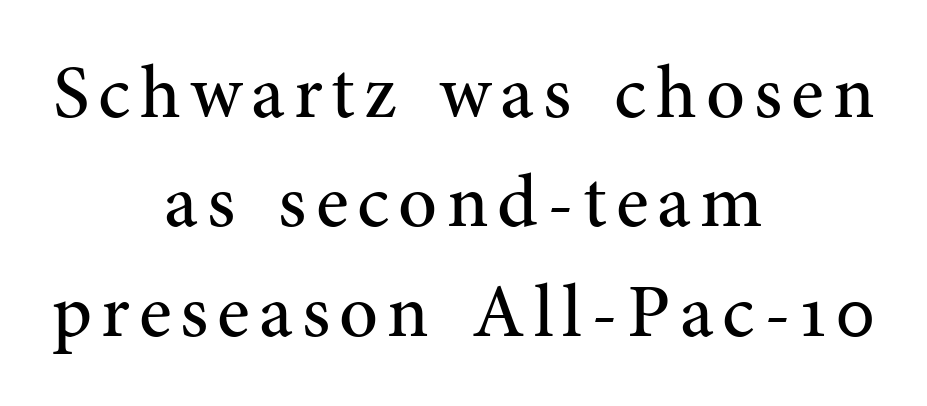
{"serif": "yes", "italic": "no", "bold": "no", "weight": "regular", "width": "normal", "stroke_contrast": "medium", "x_height": "medium", "monospaced": "no", "underline": "no", "align": "center", "line_spacing": "normal", "line_spacing_ratio": 1.44, "glyph_px": 76}
